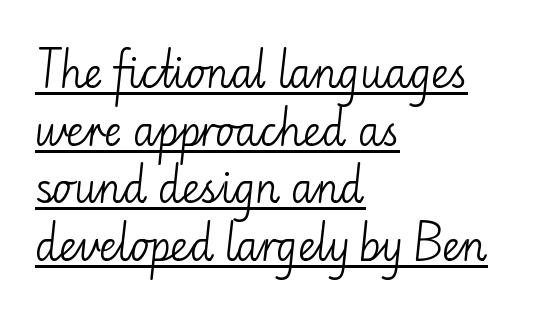
Q: Is the text bold? A: No.
Q: Is the text italic (slanted)? A: Yes.
Q: Is the typeface a serif or a sans-serif typeface? A: Sans-serif.
Q: Is the text underlined? A: Yes.
Q: How is the paragraph aligned? A: Left-aligned.
Q: Is the spacing between letters normal or unusually wide? A: Normal.
Q: Is the spacing between lines tight, normal or loose? A: Normal.
Q: Width (condensed, normal, or wide)? A: Normal.
Q: Stroke contrast? A: Low.
Q: x-height? A: Small.
Q: Monospaced? A: No.
